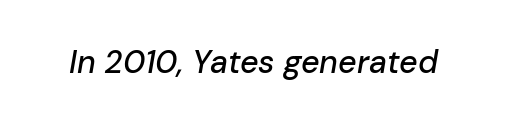
The image shows 32 px text type, italic (leaning right); set normal letter spacing, not underlined; low stroke contrast and a medium x-height.
